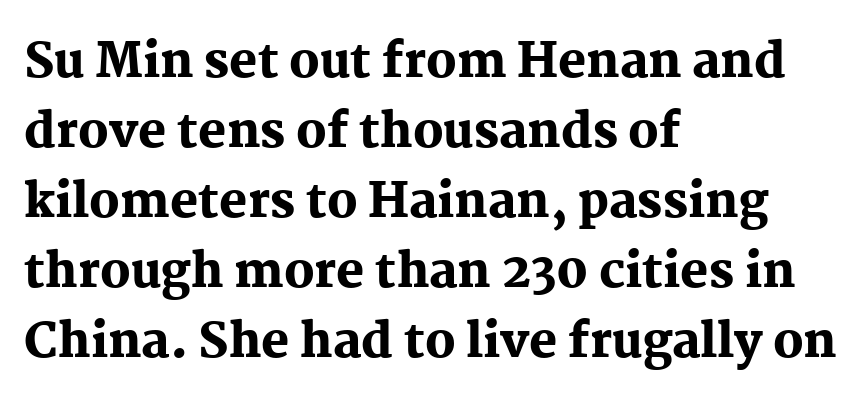
Q: Is the text bold? A: Yes.
Q: Is the text italic (slanted)? A: No, it is upright.
Q: Is the typeface a serif or a sans-serif typeface? A: Serif.
Q: Is the text underlined? A: No.
Q: How is the paragraph aligned? A: Left-aligned.
Q: Is the spacing between letters normal or unusually wide? A: Normal.
Q: Is the spacing between lines tight, normal or loose? A: Normal.
Q: Width (condensed, normal, or wide)? A: Normal.
Q: Stroke contrast? A: Medium.
Q: x-height? A: Medium.
Q: Monospaced? A: No.
